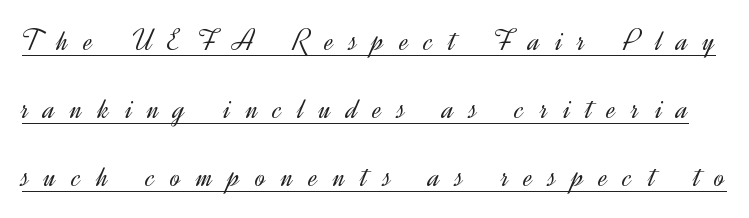
Q: Is the text bold? A: No.
Q: Is the text italic (slanted)? A: Yes.
Q: Is the typeface a serif or a sans-serif typeface? A: Sans-serif.
Q: Is the text underlined? A: Yes.
Q: Is the spacing between letters normal or unusually wide? A: Unusually wide.
Q: Is the spacing between lines tight, normal or loose? A: Loose.
Q: Width (condensed, normal, or wide)? A: Normal.
Q: x-height? A: Small.
Q: Monospaced? A: No.
